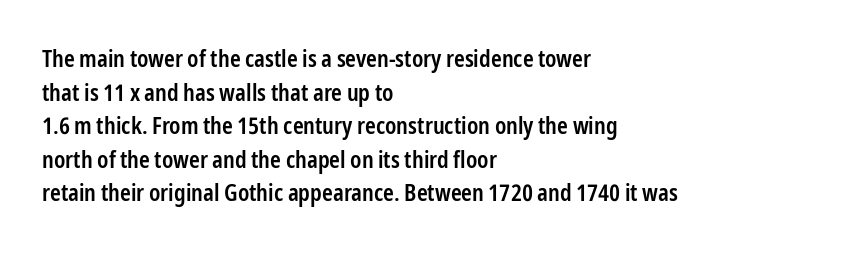
Is there any slant? The stems are plumb. Decoration check: the copy has no underline. Nothing unusual about the tracking: characters are spaced as the font intends. What weight is shown? A semibold, between regular and bold. The setting favours the left margin, as ordinary paragraphs usually do.
